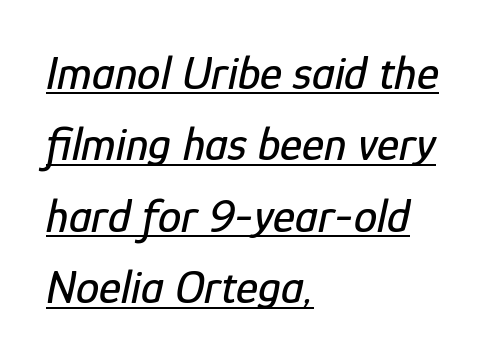
Q: Is the text italic (slanted)? A: Yes, it leans right by about 12 degrees.
Q: Is the text underlined? A: Yes.
Q: How is the paragraph aligned? A: Left-aligned.
Q: Is the spacing between letters normal or unusually wide? A: Normal.
Q: Is the spacing between lines tight, normal or loose? A: Normal.
Q: Width (condensed, normal, or wide)? A: Condensed.
Q: Stroke contrast? A: Low.
Q: x-height? A: Medium.
Q: Monospaced? A: No.
